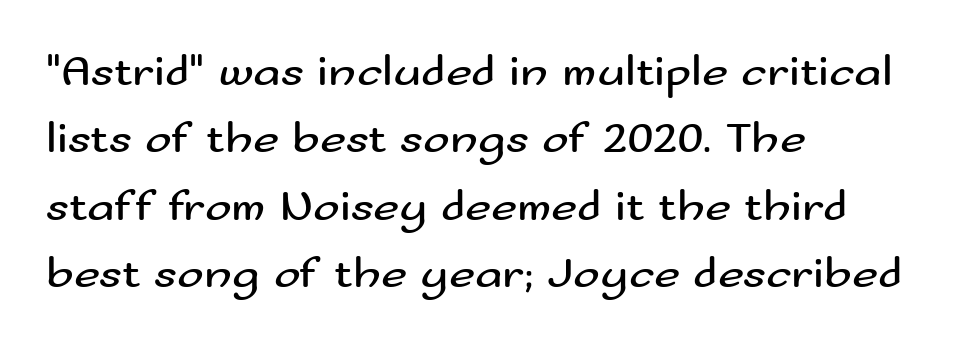
Does the leading feel generous? No, just average. The specimen omits any rule beneath the text block's lines. The tracking reads as untouched default to a designer's eye. A student would call this left alignment; a typographer would say flush left, rag right. The characters display no serif detailing; their extremities are plain. The face used here is proportionally spaced, like ordinary book or web type.
